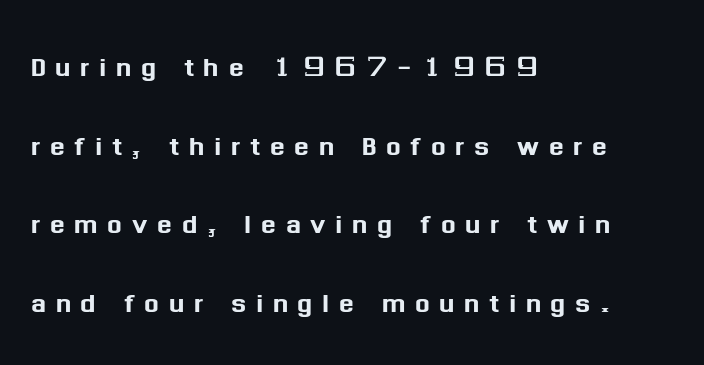
{"serif": "no", "italic": "no", "width": "normal", "stroke_contrast": "medium", "x_height": "medium", "monospaced": "no", "underline": "no", "align": "left", "line_spacing": "loose", "line_spacing_ratio": 2.25, "letter_spacing": "wide", "letter_spacing_em": 0.27, "glyph_px": 35}
